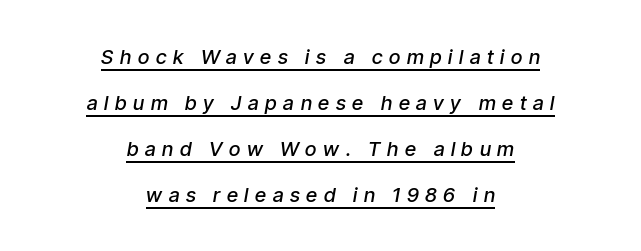
The image shows 20 px text type, italic (leaning right); set centered, loose line spacing (2.3x), unusually wide letter spacing (+0.33 em), underlined.
